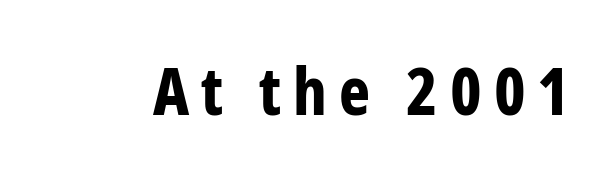
Q: Is the text bold? A: Yes.
Q: Is the text italic (slanted)? A: No, it is upright.
Q: Is the typeface a serif or a sans-serif typeface? A: Sans-serif.
Q: Is the text underlined? A: No.
Q: Width (condensed, normal, or wide)? A: Condensed.
Q: Stroke contrast? A: Low.
Q: x-height? A: Medium.
Q: Monospaced? A: No.
